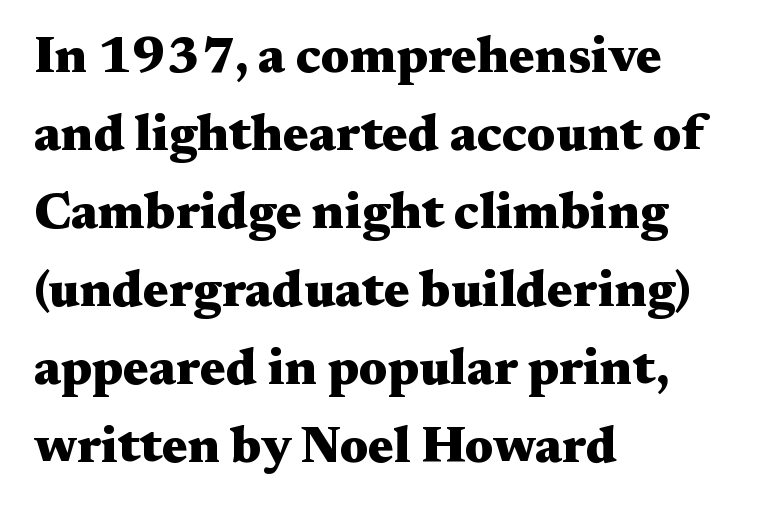
Q: Is the text bold? A: Yes.
Q: Is the text italic (slanted)? A: No, it is upright.
Q: Is the typeface a serif or a sans-serif typeface? A: Serif.
Q: Is the text underlined? A: No.
Q: How is the paragraph aligned? A: Left-aligned.
Q: Is the spacing between letters normal or unusually wide? A: Normal.
Q: Is the spacing between lines tight, normal or loose? A: Normal.
Q: Width (condensed, normal, or wide)? A: Wide.
Q: Stroke contrast? A: Medium.
Q: x-height? A: Medium.
Q: Monospaced? A: No.
